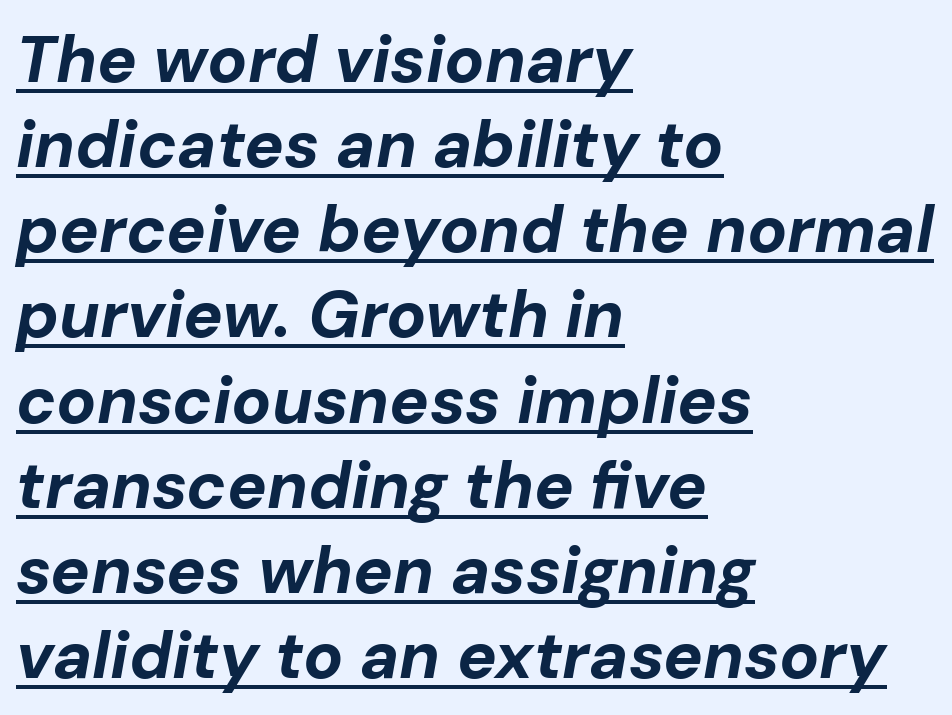
Looks like regular typesetting: each glyph gets only the width it needs. The text carries the slant typical of an italic or oblique font. Set as a true bold cut, around the 700 mark. A normal amount of white space separates one row of letters from the next. A continuous stroke trails under the words, as in a hyperlink.
